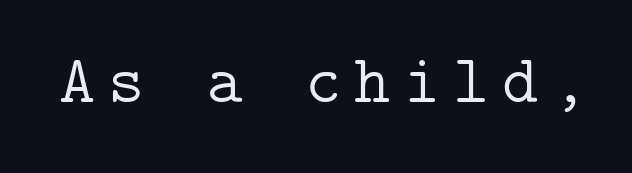
Q: Is the text bold? A: No.
Q: Is the text italic (slanted)? A: No, it is upright.
Q: Is the typeface a serif or a sans-serif typeface? A: Serif.
Q: Is the text underlined? A: No.
Q: Width (condensed, normal, or wide)? A: Normal.
Q: Stroke contrast? A: Low.
Q: x-height? A: Medium.
